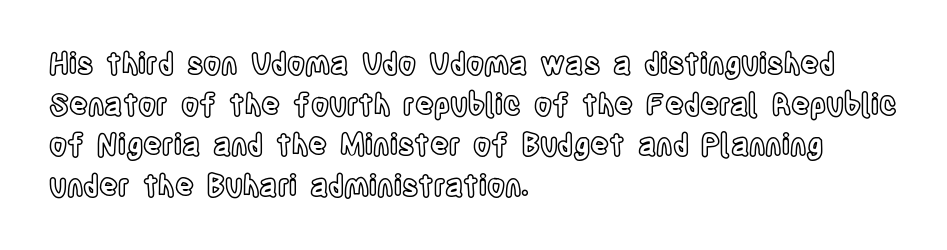
The image shows 29 px condensed type, upright; set left-aligned, normal line spacing (1.4x), normal letter spacing, not underlined; a large x-height.
